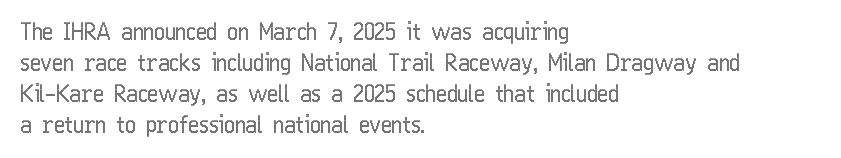
The designer left line spacing at the default. Glance below the letters and you will spot only blank space. The letters sit at their default tracking, neither squeezed nor spread. If you drew a line through each stem, it would be perfectly vertical. The compositor pushed each line to the left boundary.
